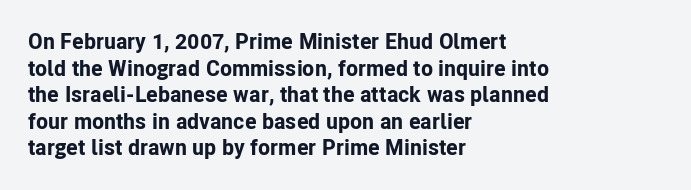
The image shows 22 px bold type, upright; set left-aligned, line spacing 1.21x, normal letter spacing, not underlined.
